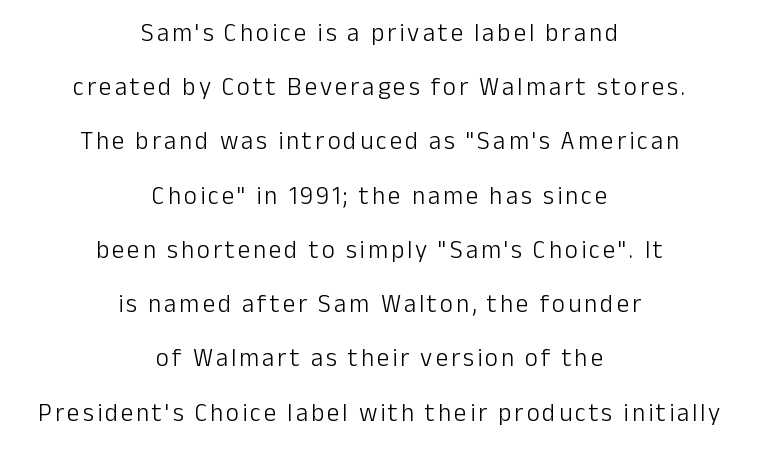
The image shows 25 px text type, upright; set centered, loose line spacing (2.17x), not underlined.
